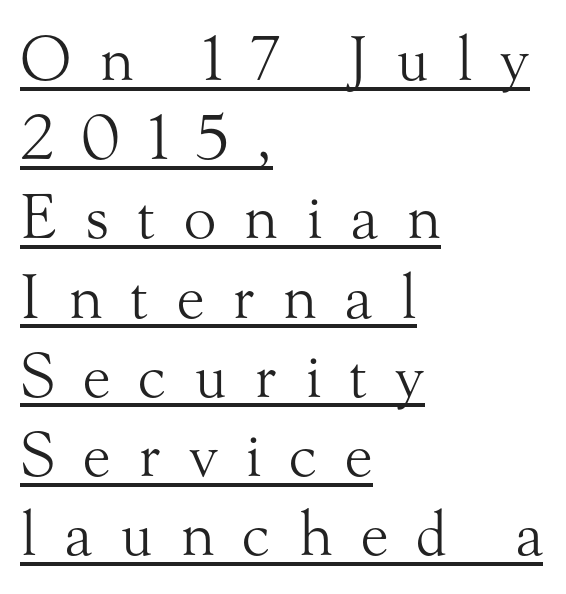
The lines are quadded left. Heaviness? Minimal to ordinary, like unemphasized prose. The typography opts for an upright posture over an oblique one. You could not count columns in this text — the font is proportionally spaced. Little horizontal feet cap the strokes, marking this as serif type.
